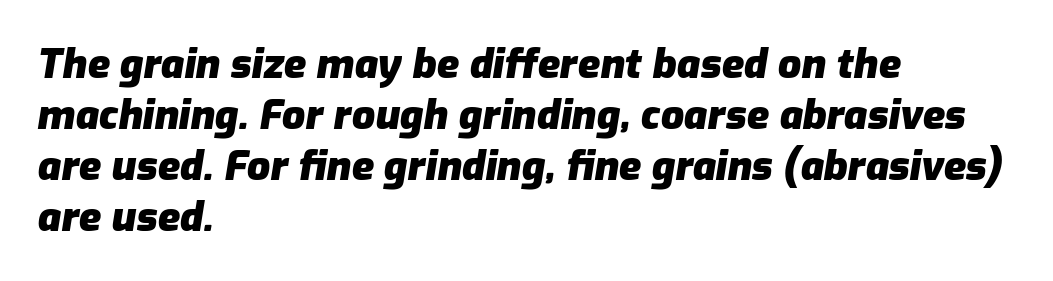
The image shows 41 px heavy type, italic (leaning right); set left-aligned, line spacing 1.24x, normal letter spacing, not underlined; low stroke contrast and a medium x-height.
